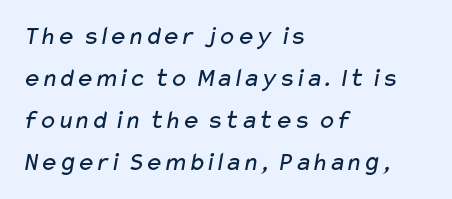
Q: Is the text bold? A: No.
Q: Is the text underlined? A: No.
Q: How is the paragraph aligned? A: Left-aligned.
Q: Is the spacing between letters normal or unusually wide? A: Normal.
Q: Is the spacing between lines tight, normal or loose? A: Normal.
